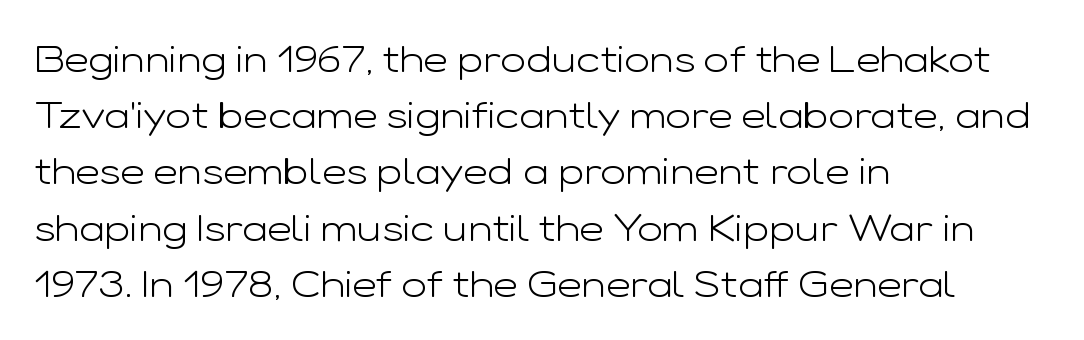
{"serif": "no", "italic": "no", "bold": "no", "weight": "light", "width": "wide", "stroke_contrast": "low", "x_height": "medium", "monospaced": "no", "underline": "no", "align": "left", "line_spacing": "normal", "line_spacing_ratio": 1.48, "letter_spacing": "normal", "letter_spacing_em": 0.0, "glyph_px": 38}
